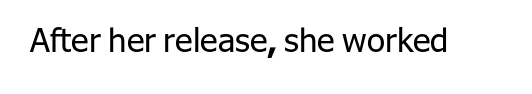
Q: Is the text bold? A: No.
Q: Is the text italic (slanted)? A: No, it is upright.
Q: Is the typeface a serif or a sans-serif typeface? A: Sans-serif.
Q: Is the text underlined? A: No.
Q: Is the spacing between letters normal or unusually wide? A: Normal.
Q: Width (condensed, normal, or wide)? A: Normal.
Q: Stroke contrast? A: Low.
Q: x-height? A: Medium.
Q: Monospaced? A: No.
